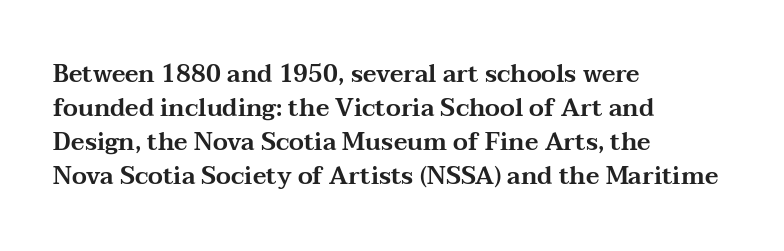
The image shows 24 px text type, upright; set left-aligned, normal line spacing (1.42x), normal letter spacing, not underlined.
